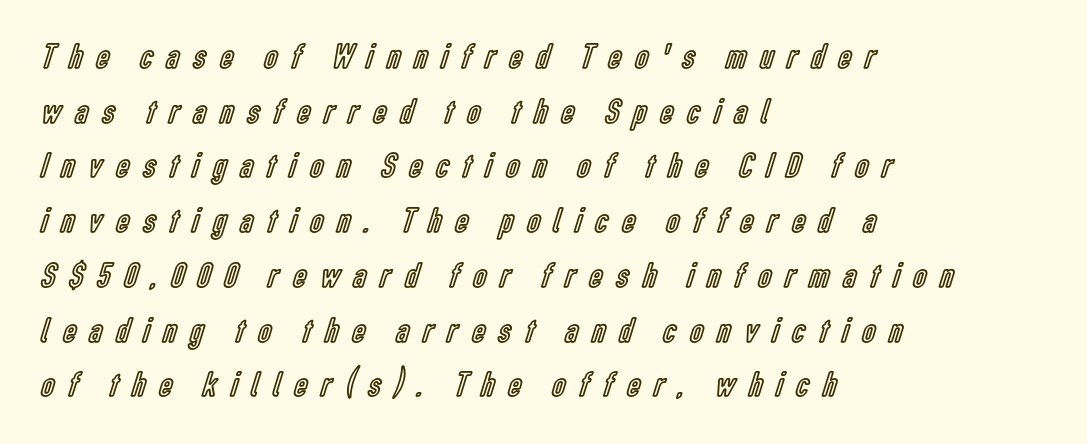
Quick note: underline off. The setting favours the left margin, as ordinary paragraphs usually do. Successive baselines arrive at the customary interval. The face used here is proportionally spaced, like ordinary book or web type. Substantial extra tracking has been applied to these lines.
